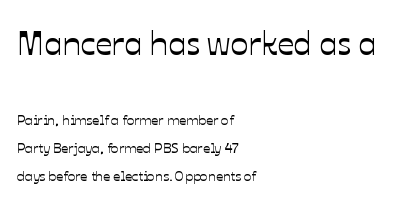
The image shows 33 px text type, upright; set left-aligned, loose line spacing (2.0x), normal letter spacing, not underlined; the first (top) block is 2.36x larger; low stroke contrast and a medium x-height.
